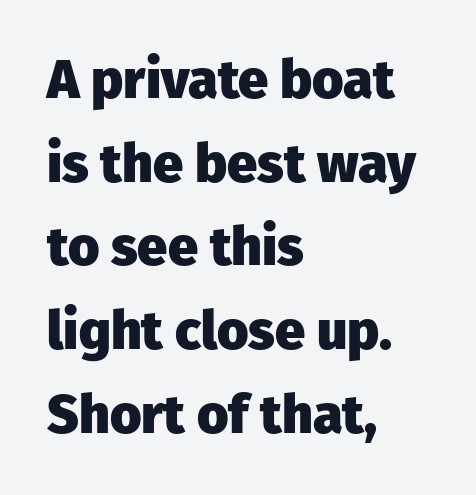
The image shows 54 px heavy sans-serif type, upright; set left-aligned, normal line spacing (1.55x), normal letter spacing, not underlined; low stroke contrast and a medium x-height.
